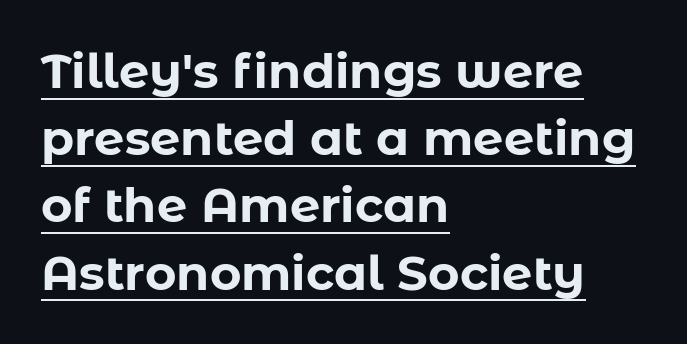
Q: Is the text bold? A: Yes.
Q: Is the text italic (slanted)? A: No, it is upright.
Q: Is the typeface a serif or a sans-serif typeface? A: Sans-serif.
Q: Is the text underlined? A: Yes.
Q: How is the paragraph aligned? A: Left-aligned.
Q: Is the spacing between letters normal or unusually wide? A: Normal.
Q: Is the spacing between lines tight, normal or loose? A: Normal.
Q: Width (condensed, normal, or wide)? A: Normal.
Q: Stroke contrast? A: Low.
Q: x-height? A: Medium.
Q: Monospaced? A: No.
